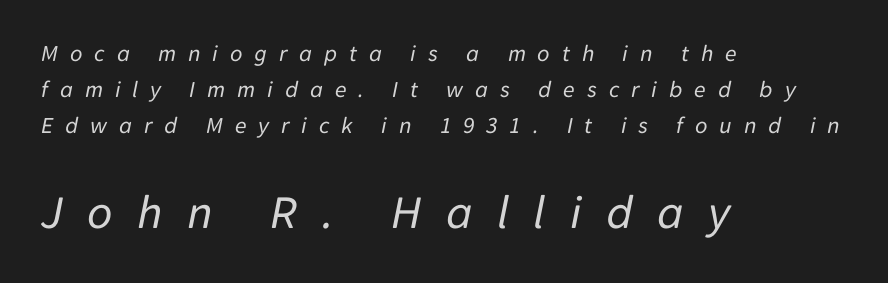
{"italic": "yes", "lean": "right", "slant_degrees": 11, "bold": "no", "weight": "regular", "width": "normal", "stroke_contrast": "low", "x_height": "medium", "monospaced": "no", "underline": "no", "align": "left", "line_spacing": "normal", "line_spacing_ratio": 1.5, "letter_spacing": "wide", "letter_spacing_em": 0.49, "larger_block": "second", "size_ratio": 2.04, "glyph_px": 49}
